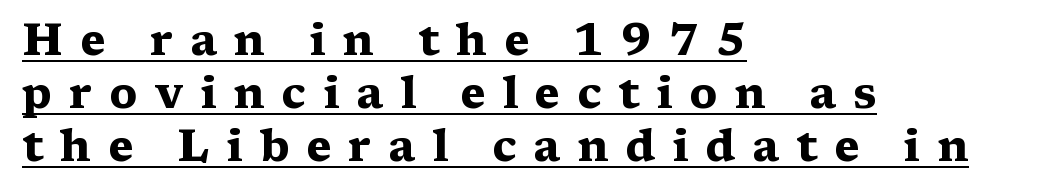
Q: Is the text bold? A: Yes.
Q: Is the text italic (slanted)? A: No, it is upright.
Q: Is the typeface a serif or a sans-serif typeface? A: Serif.
Q: Is the text underlined? A: Yes.
Q: How is the paragraph aligned? A: Left-aligned.
Q: Is the spacing between letters normal or unusually wide? A: Unusually wide.
Q: Width (condensed, normal, or wide)? A: Wide.
Q: Stroke contrast? A: Medium.
Q: x-height? A: Medium.
Q: Monospaced? A: No.
